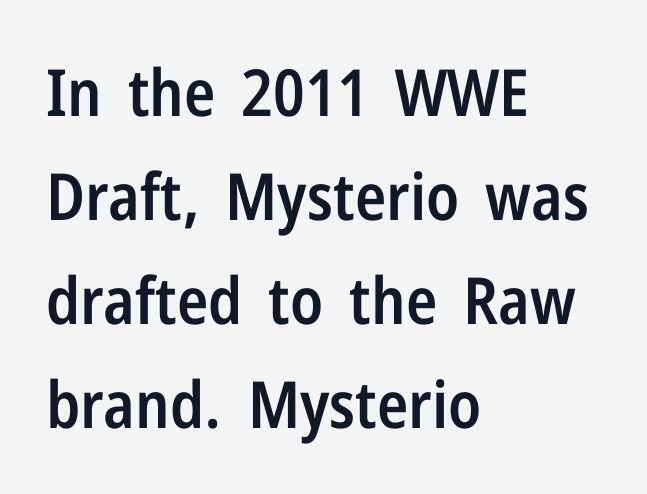
The image shows 65 px semibold, condensed sans-serif type, upright; set left-aligned, normal line spacing (1.6x), normal letter spacing, not underlined; low stroke contrast and a medium x-height.
